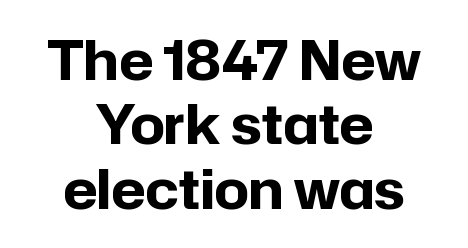
Q: Is the text bold? A: Yes.
Q: Is the text italic (slanted)? A: No, it is upright.
Q: Is the typeface a serif or a sans-serif typeface? A: Sans-serif.
Q: Is the text underlined? A: No.
Q: How is the paragraph aligned? A: Centered.
Q: Is the spacing between letters normal or unusually wide? A: Normal.
Q: Width (condensed, normal, or wide)? A: Normal.
Q: Stroke contrast? A: Low.
Q: x-height? A: Medium.
Q: Monospaced? A: No.
